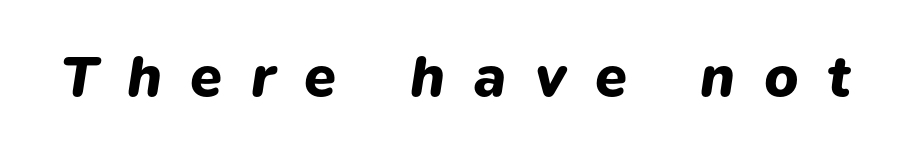
{"italic": "yes", "lean": "right", "slant_degrees": 9, "bold": "yes", "weight": "heavy", "width": "normal", "stroke_contrast": "low", "x_height": "medium", "monospaced": "no", "underline": "no", "letter_spacing": "wide", "letter_spacing_em": 0.49, "glyph_px": 58}
